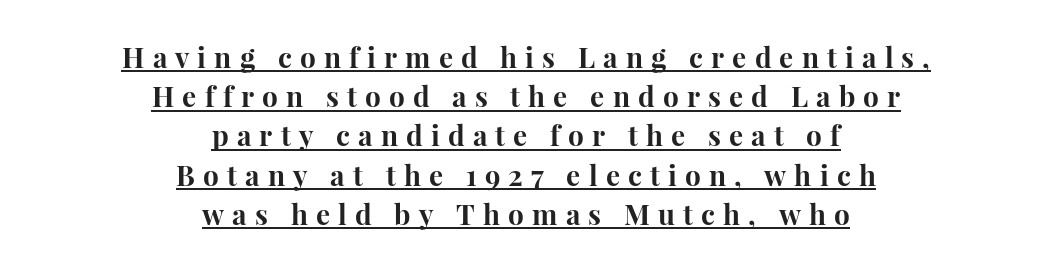
Q: Is the text bold? A: Yes.
Q: Is the text italic (slanted)? A: No, it is upright.
Q: Is the typeface a serif or a sans-serif typeface? A: Serif.
Q: Is the text underlined? A: Yes.
Q: How is the paragraph aligned? A: Centered.
Q: Is the spacing between letters normal or unusually wide? A: Unusually wide.
Q: Is the spacing between lines tight, normal or loose? A: Normal.
Q: Width (condensed, normal, or wide)? A: Normal.
Q: Stroke contrast? A: High.
Q: x-height? A: Medium.
Q: Monospaced? A: No.
